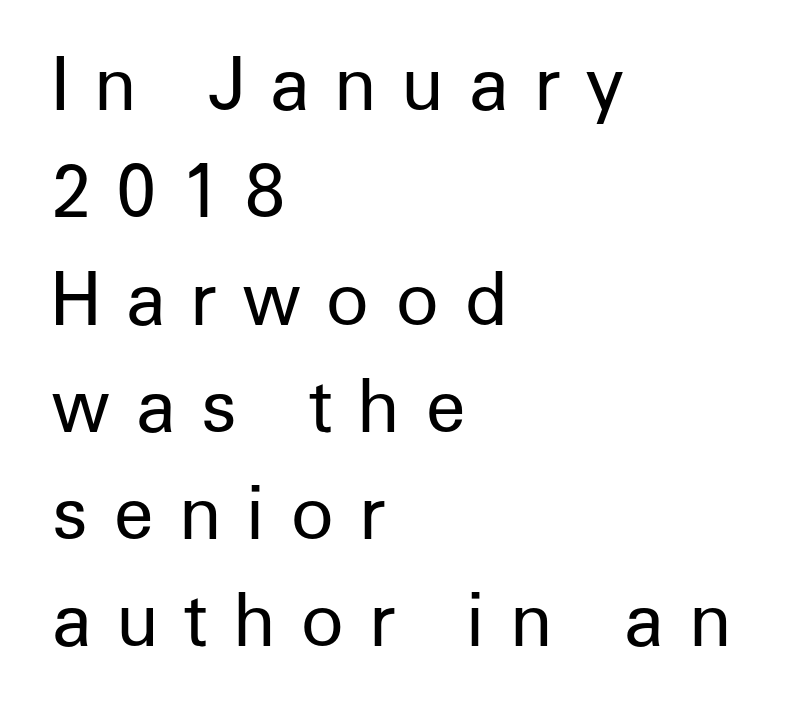
{"serif": "no", "italic": "no", "bold": "no", "weight": "regular", "width": "normal", "stroke_contrast": "low", "x_height": "medium", "monospaced": "no", "underline": "no", "align": "left", "line_spacing": "normal", "line_spacing_ratio": 1.49, "letter_spacing": "wide", "letter_spacing_em": 0.34, "glyph_px": 72}
